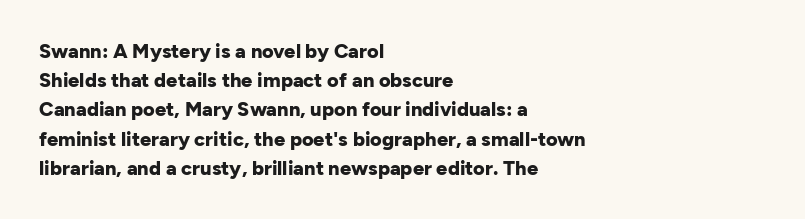
{"italic": "no", "bold": "yes", "underline": "no", "align": "left", "line_spacing": "normal", "line_spacing_ratio": 1.46, "letter_spacing": "normal", "letter_spacing_em": 0.0, "glyph_px": 20}
